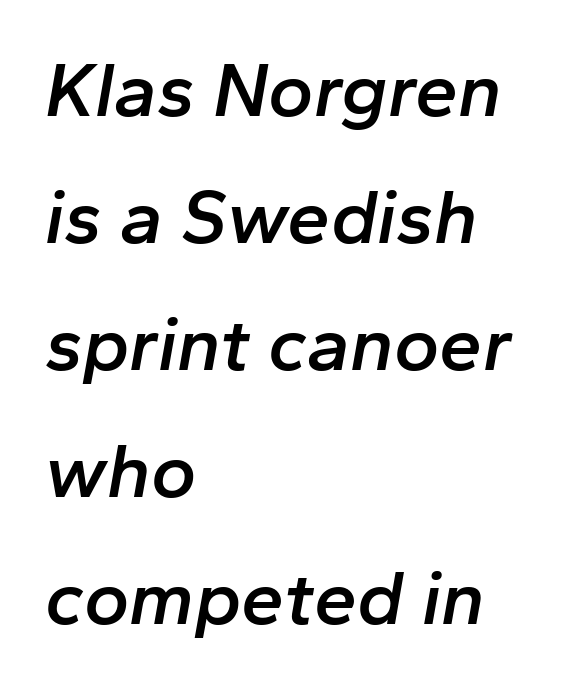
Check under the words: just untouched page. Line beginnings align vertically; line endings do not. Caption: standard tracking, unaltered. Its strokes are somewhat broadened, the hallmark of semibold type. Rendered with sloped, italic letterforms. Proportional: the letters do not fall into vertical columns.
